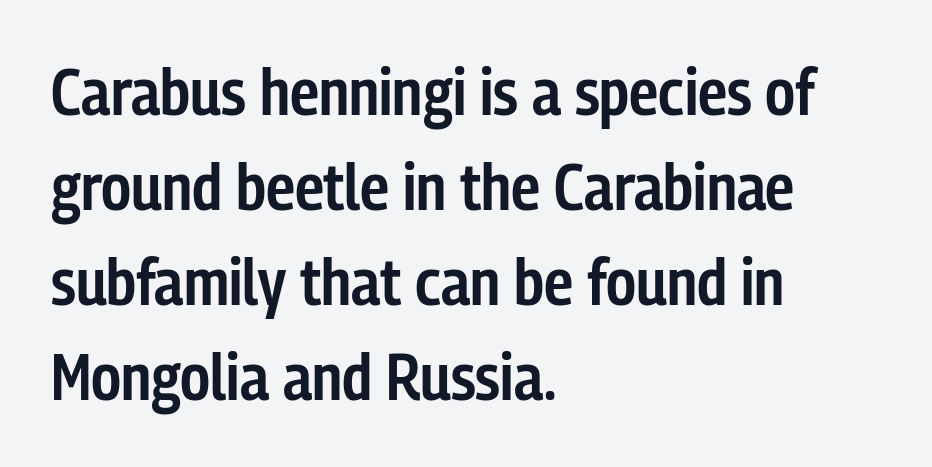
Each line starts at the same left margin while the right side varies. Classification — sans serif. The zone under the glyphs is completely vacant. Horizontal bands of white between lines are of average thickness.
